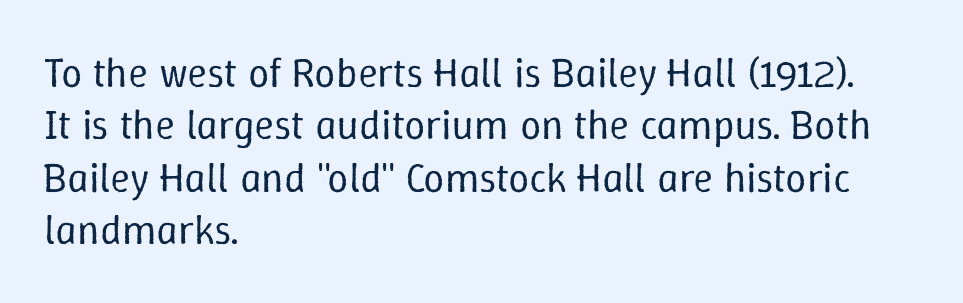
The image shows 42 px regular-weight type, upright; set left-aligned, normal line spacing (1.25x), normal letter spacing, not underlined; low stroke contrast and a medium x-height.
